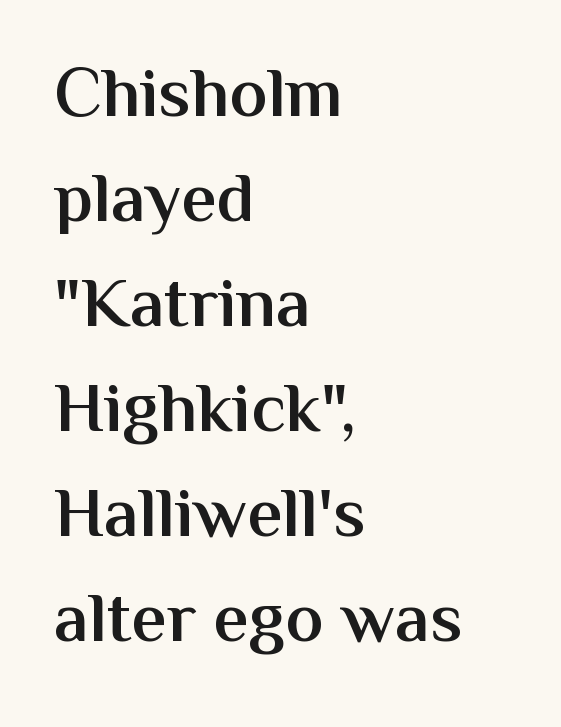
The image shows 71 px semibold sans-serif type, upright; set left-aligned, normal line spacing (1.48x), normal letter spacing, not underlined; medium stroke contrast and a medium x-height.
